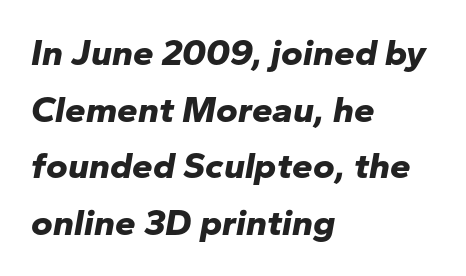
The image shows 37 px bold type, italic (leaning right); set left-aligned, normal line spacing (1.53x), normal letter spacing, not underlined; low stroke contrast and a medium x-height.
